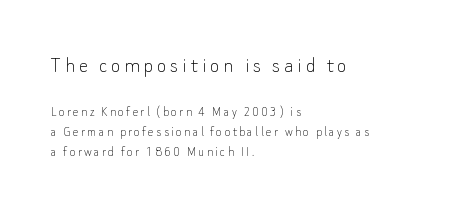
Q: Is the text bold? A: No.
Q: Is the text italic (slanted)? A: No, it is upright.
Q: Is the text underlined? A: No.
Q: How is the paragraph aligned? A: Left-aligned.
Q: Is the spacing between lines tight, normal or loose? A: Normal.
Q: Which block of text is set in a larger size, the first (top) or the second (bottom)? A: The first (top) one.
